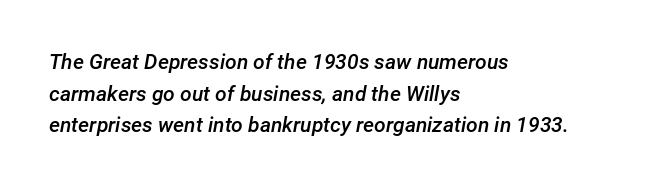
Look at the tracking — it's just the regular setting, nothing added. Characters are canted at an angle relative to the baseline's perpendicular. Layout note: lines flush left. These lines carry some extra weight — a demibold, not a full bold.
